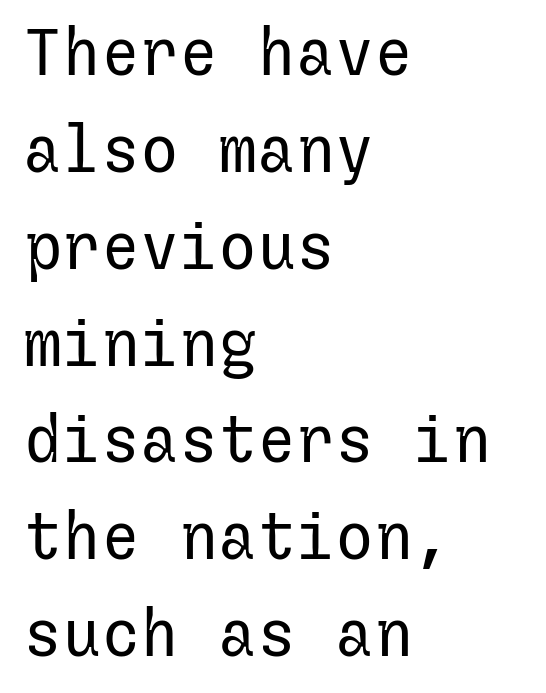
{"serif": "no", "italic": "no", "bold": "no", "weight": "regular", "width": "normal", "stroke_contrast": "low", "x_height": "medium", "underline": "no", "align": "left", "line_spacing": "normal", "line_spacing_ratio": 1.49, "letter_spacing": "normal", "letter_spacing_em": 0.0, "glyph_px": 65}
